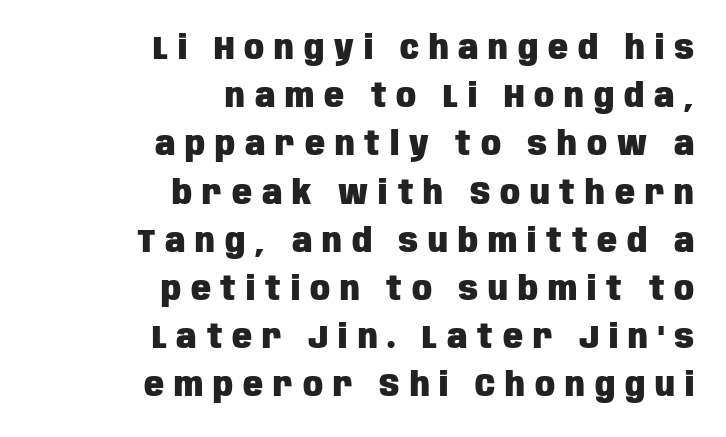
The image shows 33 px heavy, condensed sans-serif type, upright; set right-aligned, normal line spacing (1.46x), unusually wide letter spacing (+0.3 em), not underlined; low stroke contrast and a large x-height.
